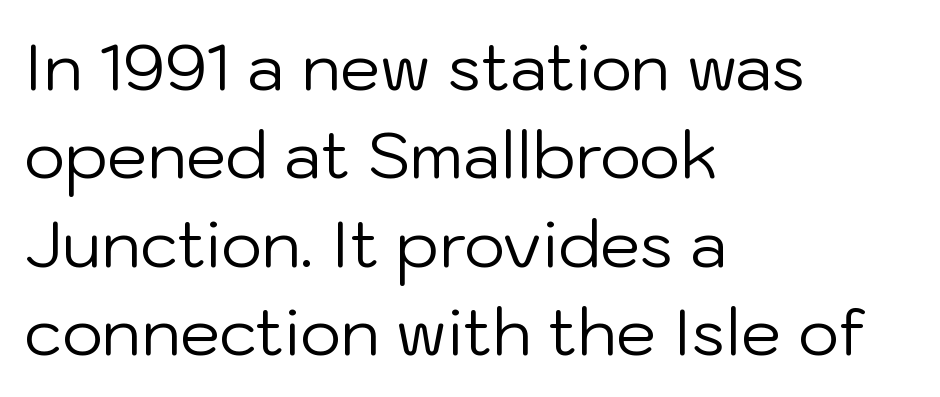
Unlike italic type, these characters show no tilt at all. Tracking here is standard; glyphs follow each other at the usual distance. A sans-serif font was chosen for this passage. The cut favours lightness, reaching ordinary text weight at its darkest. Nobody drew a line under any word here.
